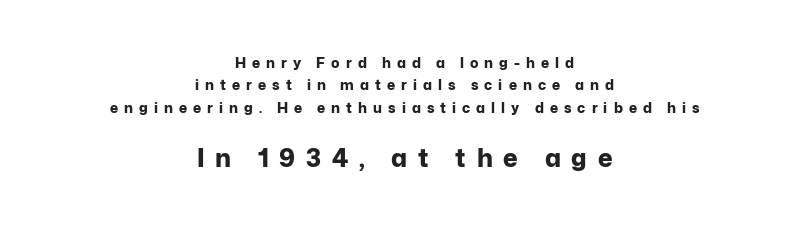
{"italic": "no", "bold": "yes", "underline": "no", "align": "center", "line_spacing": "normal", "line_spacing_ratio": 1.59, "letter_spacing": "wide", "letter_spacing_em": 0.43, "larger_block": "second", "size_ratio": 1.79, "glyph_px": 25}
